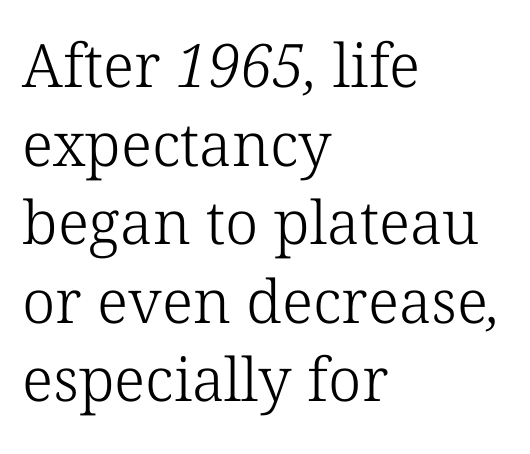
Q: Is the text bold? A: No.
Q: Is the typeface a serif or a sans-serif typeface? A: Serif.
Q: Is the text underlined? A: No.
Q: How is the paragraph aligned? A: Left-aligned.
Q: Is the spacing between letters normal or unusually wide? A: Normal.
Q: Is the spacing between lines tight, normal or loose? A: Normal.
Q: Width (condensed, normal, or wide)? A: Normal.
Q: Stroke contrast? A: Low.
Q: x-height? A: Medium.
Q: Monospaced? A: No.
